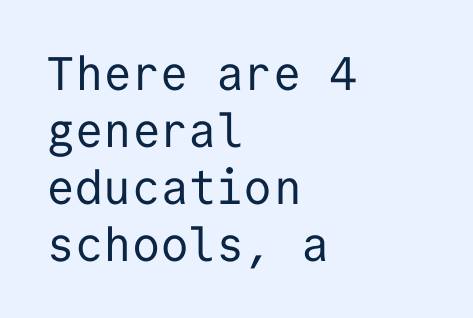
The image shows 47 px regular-weight sans-serif type, upright, monospaced; set left-aligned, line spacing 1.21x, normal letter spacing, not underlined; low stroke contrast and a medium x-height.
